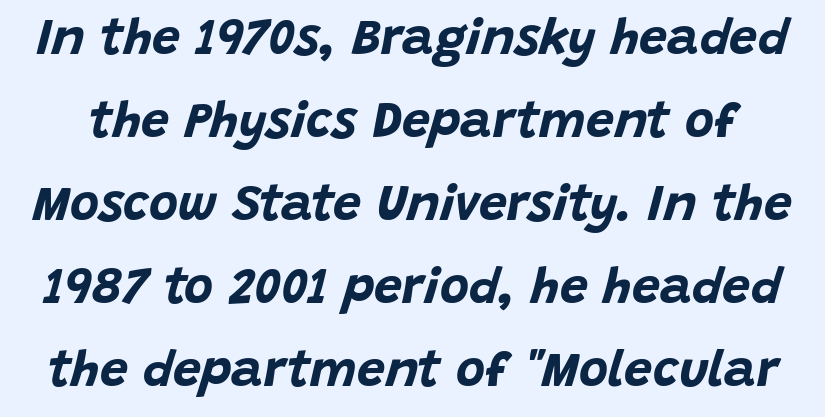
Look at the stroke-to-counter ratio: heavy, a bold. The rendering uses natural spacing where letterforms have individual widths. Descenders are the only things crossing below the line. The type is set solid horizontally, with unmodified tracking. Is there much room between lines? A standard amount, neither cramped nor airy. Italic: yes, the glyphs are oblique.
